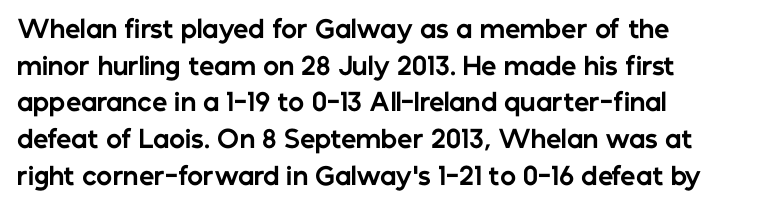
Q: Is the text bold? A: Yes.
Q: Is the text italic (slanted)? A: No, it is upright.
Q: Is the text underlined? A: No.
Q: How is the paragraph aligned? A: Left-aligned.
Q: Is the spacing between letters normal or unusually wide? A: Normal.
Q: Is the spacing between lines tight, normal or loose? A: Normal.
